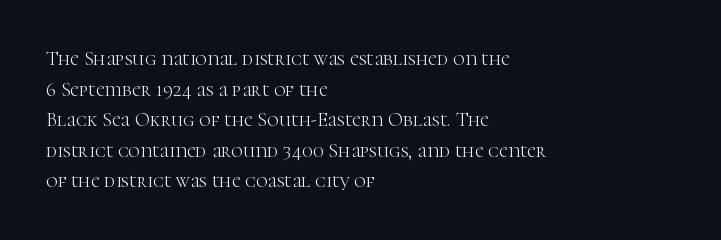
If you drew a line through each stem, it would be perfectly vertical. Students, observe: this is what conventionally led text looks like. Alignment: flush left. Decoration check: the copy has no underline.
